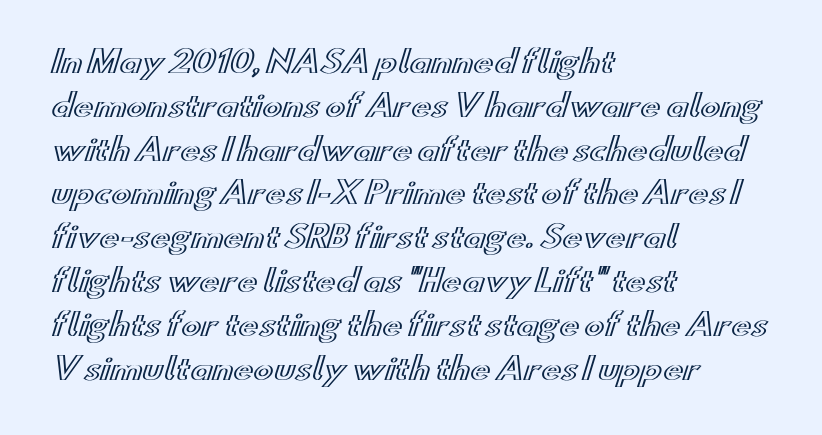
Q: Is the text italic (slanted)? A: Yes.
Q: Is the text underlined? A: No.
Q: How is the paragraph aligned? A: Left-aligned.
Q: Is the spacing between letters normal or unusually wide? A: Normal.
Q: Is the spacing between lines tight, normal or loose? A: Normal.
Q: Width (condensed, normal, or wide)? A: Wide.
Q: x-height? A: Small.
Q: Monospaced? A: No.
